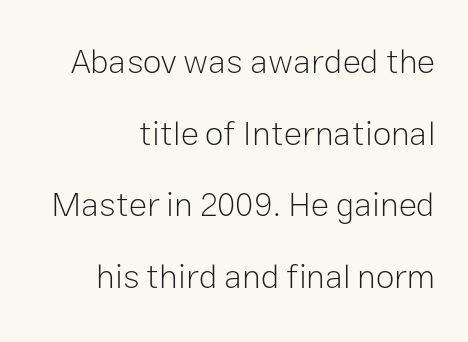
{"serif": "no", "italic": "no", "bold": "no", "weight": "light", "width": "normal", "stroke_contrast": "low", "x_height": "medium", "monospaced": "no", "underline": "no", "align": "right", "line_spacing": "loose", "line_spacing_ratio": 2.11, "letter_spacing": "normal", "letter_spacing_em": 0.0, "glyph_px": 34}
